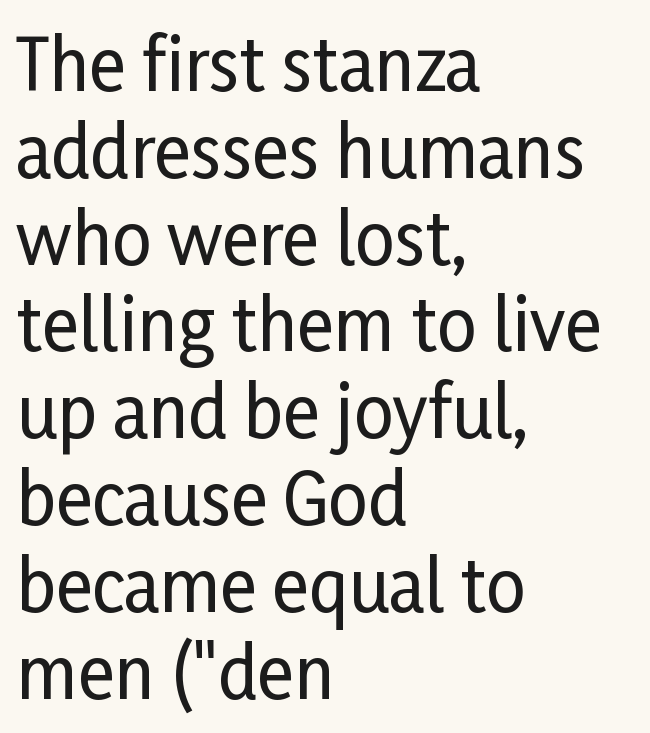
The passage shown has conventional tracking throughout. Serifs: no, the terminals of the letterforms are clean. These lines are rendered in a variable-pitch font. Notice how the passage keeps a crisp vertical edge on the left only. Posture: upright roman. Rule under the text: the space is simply empty.
